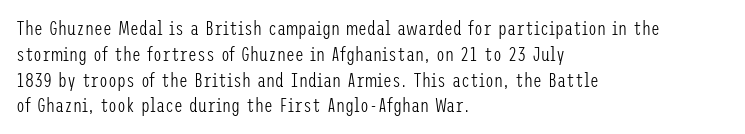
{"italic": "no", "bold": "no", "underline": "no", "align": "left", "line_spacing": "normal", "line_spacing_ratio": 1.29, "letter_spacing": "normal", "letter_spacing_em": 0.0, "glyph_px": 20}
